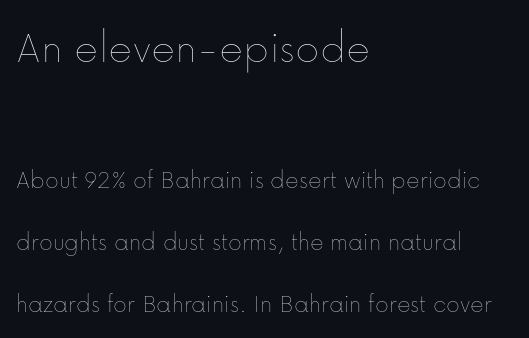
Leading is clearly above the norm, producing a sparse column. The strokes carry an ordinary text weight at most. The gaps between neighbouring characters are ordinary and unremarkable. A student would call this left alignment; a typographer would say flush left, rag right. The lettering holds an erect, upright posture throughout. The area under the type is left untouched.
